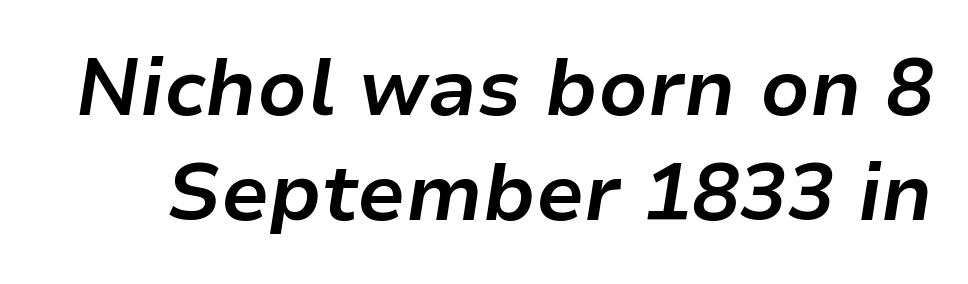
{"italic": "yes", "lean": "right", "slant_degrees": 9, "bold": "yes", "weight": "bold", "width": "normal", "stroke_contrast": "low", "x_height": "medium", "monospaced": "no", "underline": "no", "line_spacing": "normal", "line_spacing_ratio": 1.33, "letter_spacing": "normal", "letter_spacing_em": 0.0, "glyph_px": 79}
